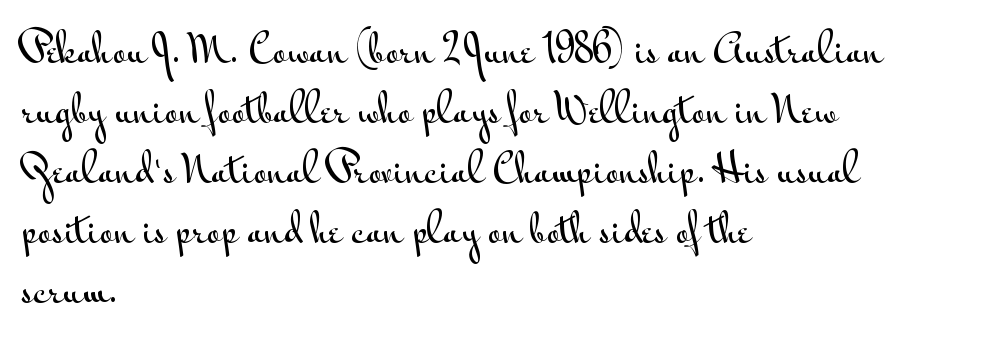
To sum up the face: it is a sans, with no serifs. Here the designer chose a conventional face with non-uniform glyph widths. Summary of vertical rhythm: regular, with standard interline spacing. Does extra space separate the letters? No, they use regular spacing.
